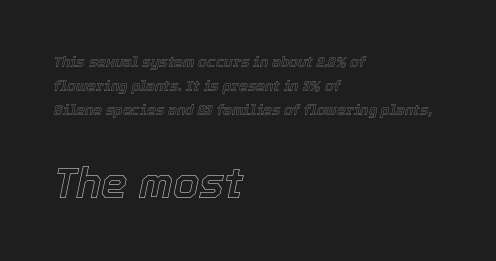
Q: Is the text italic (slanted)? A: Yes, it leans right by about 12 degrees.
Q: Is the text underlined? A: No.
Q: How is the paragraph aligned? A: Left-aligned.
Q: Is the spacing between letters normal or unusually wide? A: Normal.
Q: Which block of text is set in a larger size, the first (top) or the second (bottom)? A: The second (bottom) one.
Q: Width (condensed, normal, or wide)? A: Normal.
Q: x-height? A: Medium.
Q: Monospaced? A: No.
